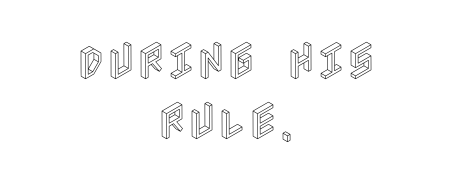
The image shows 41 px condensed type, upright; set centered, normal line spacing (1.46x), normal letter spacing, not underlined; a large x-height.
